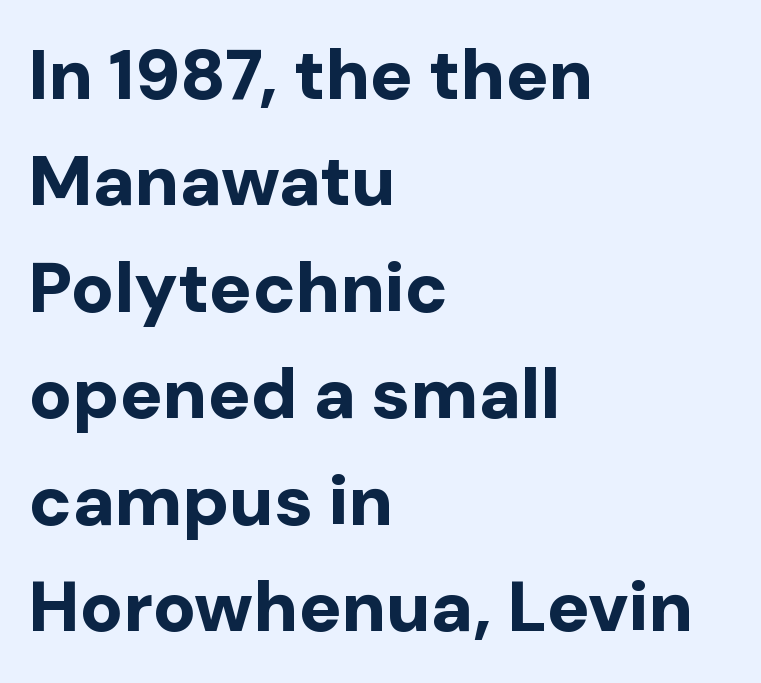
{"serif": "no", "italic": "no", "bold": "yes", "weight": "bold", "width": "normal", "stroke_contrast": "low", "x_height": "medium", "monospaced": "no", "underline": "no", "align": "left", "line_spacing": "normal", "line_spacing_ratio": 1.5, "letter_spacing": "normal", "letter_spacing_em": 0.0, "glyph_px": 71}
